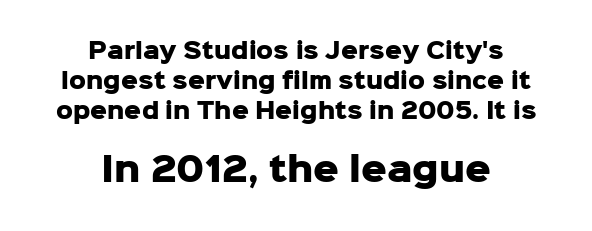
{"serif": "no", "italic": "no", "bold": "yes", "weight": "heavy", "width": "normal", "stroke_contrast": "low", "x_height": "medium", "monospaced": "no", "underline": "no", "align": "center", "line_spacing": "normal", "line_spacing_ratio": 1.42, "letter_spacing": "normal", "letter_spacing_em": 0.0, "larger_block": "second", "size_ratio": 1.52, "glyph_px": 32}
